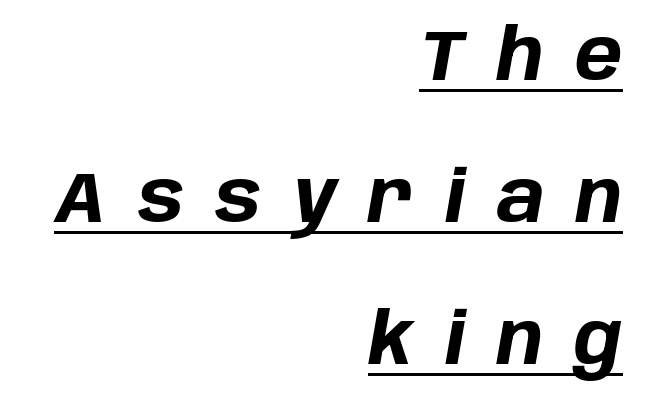
Caption: expanded tracking, letters set apart. On the weight axis this lands at bold, roughly 700. This block would shrink considerably if given ordinary leading; it's expanded now. The letters advance in unequal steps, a hallmark of proportional type. The lines in this sample share a right terminus and differ only in where they begin. Every word sits above its own underline.
